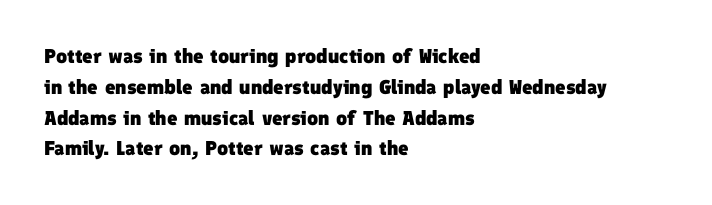
Q: Is the text bold? A: Yes.
Q: Is the text underlined? A: No.
Q: How is the paragraph aligned? A: Left-aligned.
Q: Is the spacing between letters normal or unusually wide? A: Normal.
Q: Is the spacing between lines tight, normal or loose? A: Normal.
